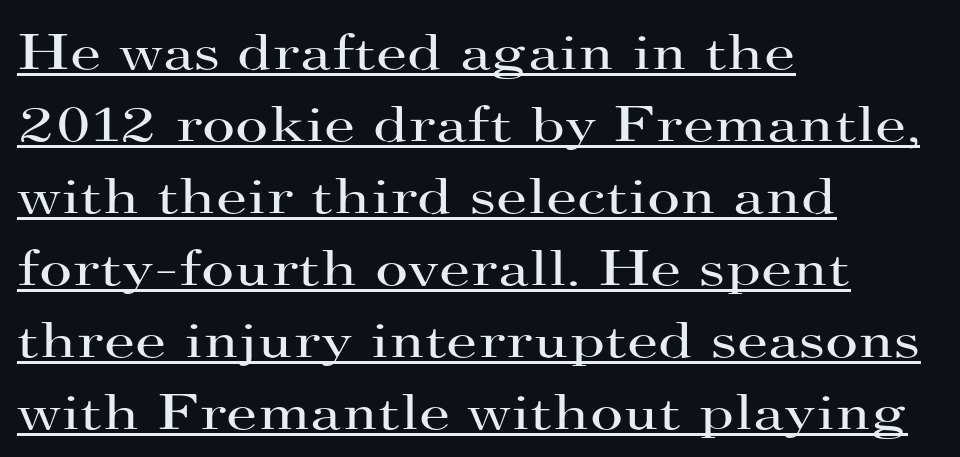
Q: Is the text bold? A: No.
Q: Is the text italic (slanted)? A: No, it is upright.
Q: Is the typeface a serif or a sans-serif typeface? A: Serif.
Q: Is the text underlined? A: Yes.
Q: How is the paragraph aligned? A: Left-aligned.
Q: Is the spacing between letters normal or unusually wide? A: Normal.
Q: Is the spacing between lines tight, normal or loose? A: Normal.
Q: Width (condensed, normal, or wide)? A: Wide.
Q: Stroke contrast? A: High.
Q: x-height? A: Small.
Q: Monospaced? A: No.
